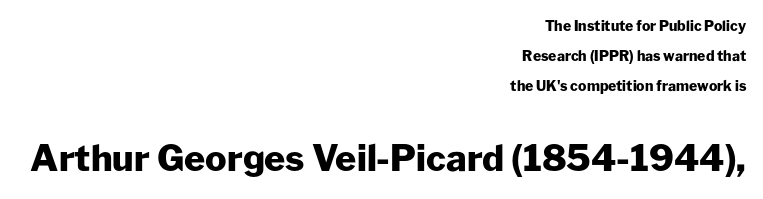
The image shows 36 px heavy sans-serif type, upright; set right-aligned, loose line spacing (2.14x), normal letter spacing, not underlined; the second (bottom) block is 2.57x larger; low stroke contrast and a medium x-height.
